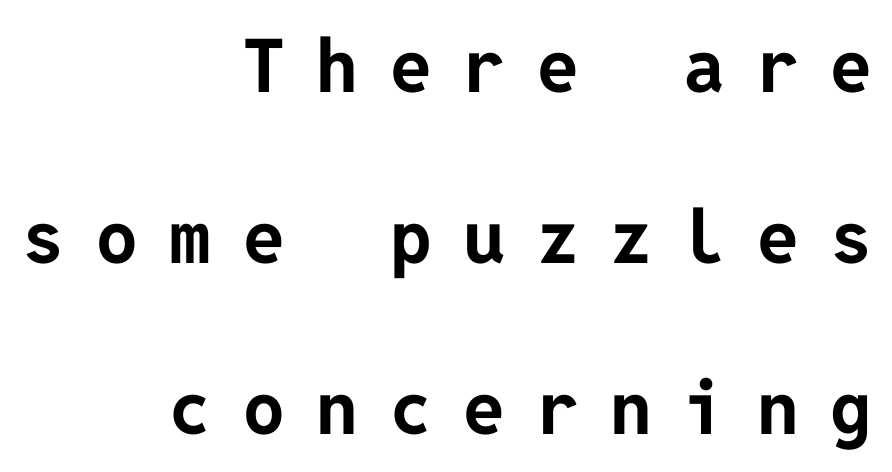
{"serif": "no", "italic": "no", "bold": "yes", "weight": "bold", "width": "normal", "stroke_contrast": "low", "x_height": "medium", "underline": "no", "align": "right", "line_spacing": "loose", "line_spacing_ratio": 2.31, "letter_spacing": "wide", "letter_spacing_em": 0.43, "glyph_px": 74}
